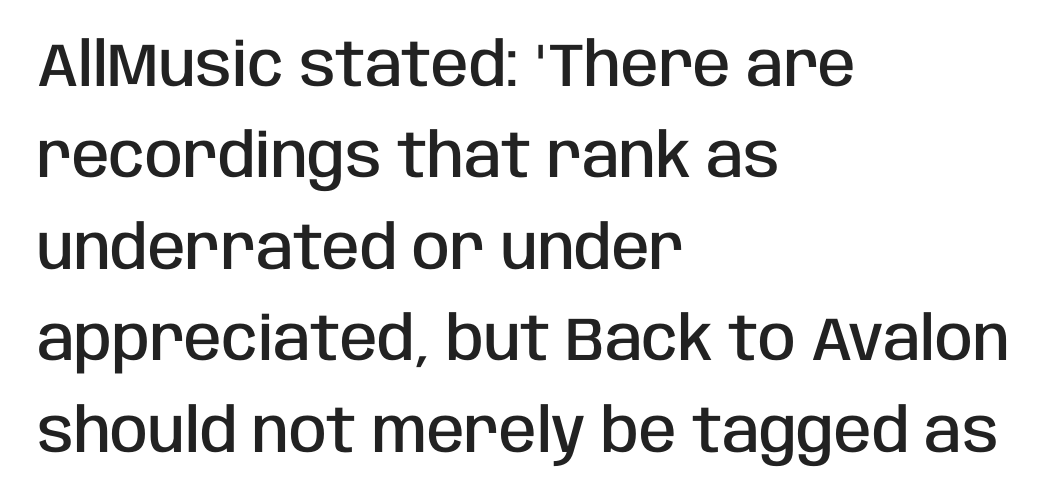
A clean baseline with only descenders dipping below it. You can tell it's not italic because the verticals are truly vertical. Weight: semibold (demi). What kind of face is this? One without serifs — a sans.
